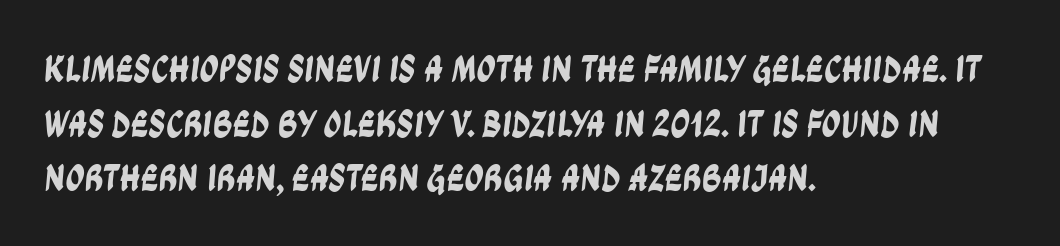
The image shows 38 px condensed sans-serif type; set left-aligned, normal line spacing (1.44x), normal letter spacing, not underlined; low stroke contrast and a large x-height.
